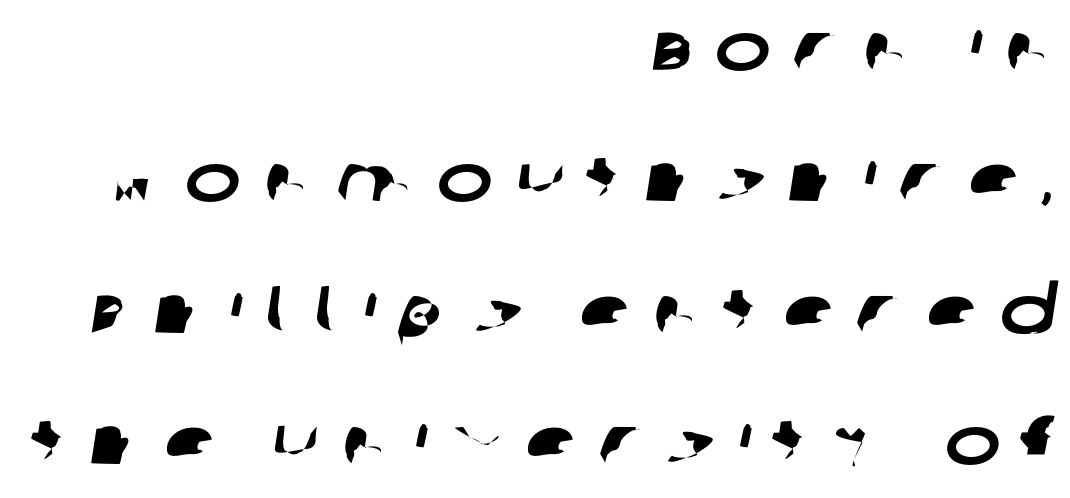
The passage shown is typeset with a sans-serif family. Clear beneath every line of the passage. Regarding leading, the lines here are spaced well apart. Observe the wide spacing: letters keep a clear distance from each other. Teacher's note: observe the even right margin — that is flush-right alignment.
